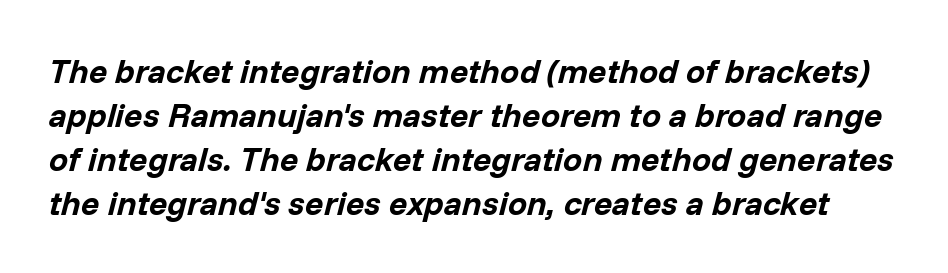
The image shows 34 px bold type, italic (leaning right); set normal line spacing (1.29x), normal letter spacing, not underlined; low stroke contrast and a medium x-height.
